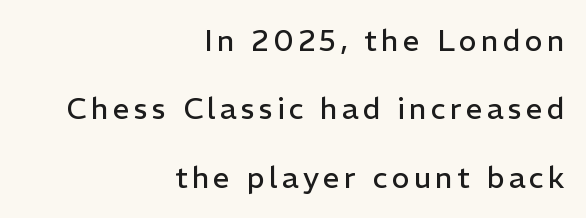
Stems here are at most as thick as an everyday book face. Vertical spacing — loose. A typesetter would mark this as roman, not italic. Clear beneath every line of the passage.
